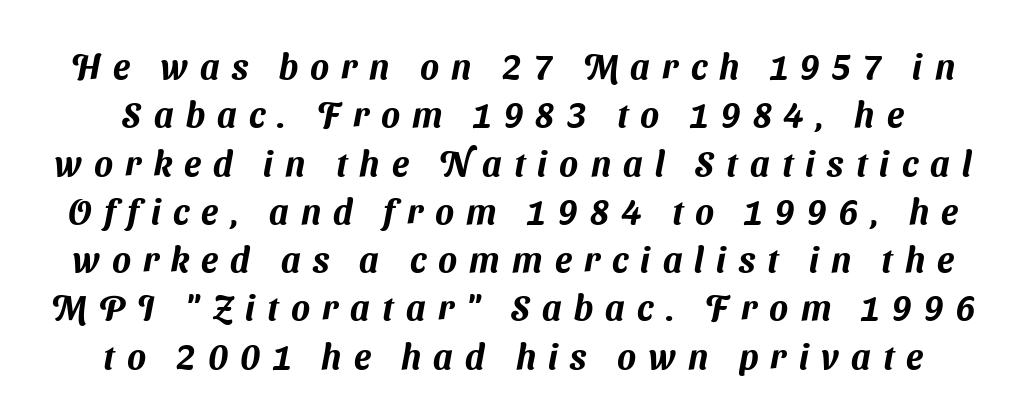
{"serif": "no", "width": "normal", "stroke_contrast": "medium", "x_height": "medium", "monospaced": "no", "underline": "no", "line_spacing": "normal", "line_spacing_ratio": 1.38, "letter_spacing": "wide", "letter_spacing_em": 0.35, "glyph_px": 35}
